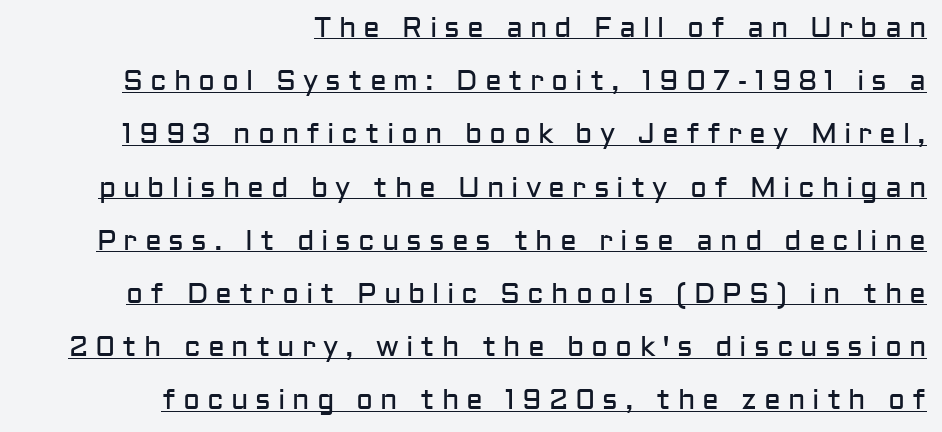
The image shows 28 px regular-weight sans-serif type, upright; set right-aligned, loose line spacing (1.9x), unusually wide letter spacing (+0.25 em), underlined; low stroke contrast and a medium x-height.
